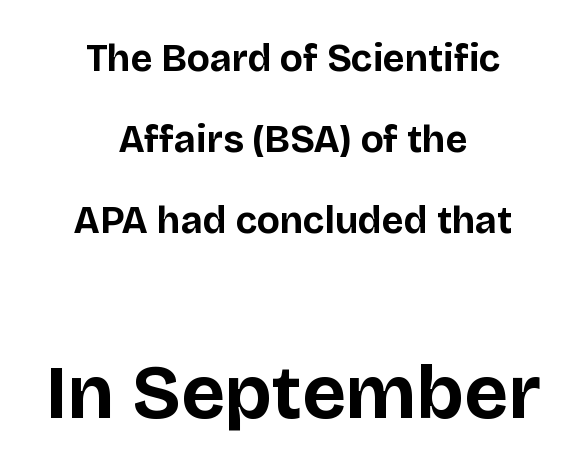
The image shows 76 px bold sans-serif type, upright; set centered, loose line spacing (2.13x), normal letter spacing, not underlined; the second (bottom) block is 2.0x larger; low stroke contrast and a large x-height.
